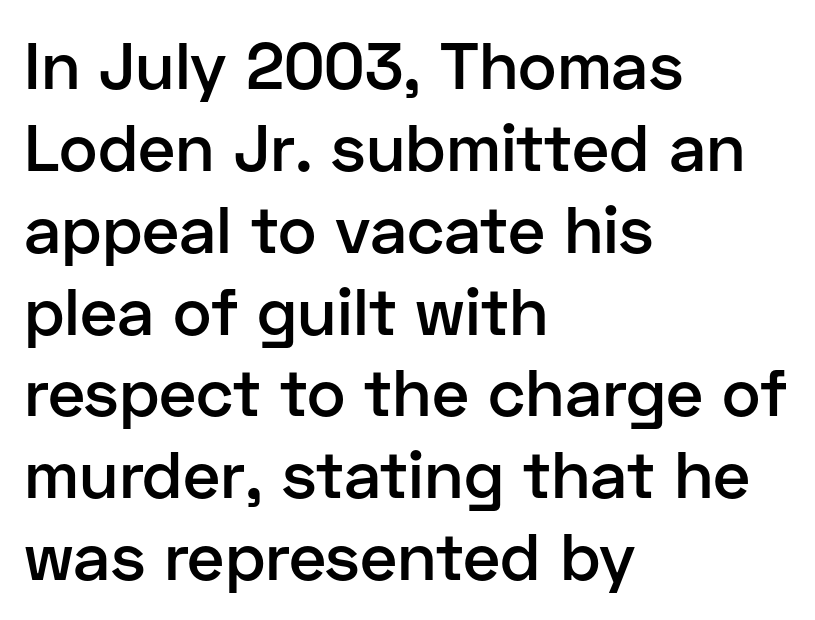
Q: Is the text bold? A: Semi-bold.
Q: Is the text italic (slanted)? A: No, it is upright.
Q: Is the typeface a serif or a sans-serif typeface? A: Sans-serif.
Q: Is the text underlined? A: No.
Q: How is the paragraph aligned? A: Left-aligned.
Q: Is the spacing between letters normal or unusually wide? A: Normal.
Q: Width (condensed, normal, or wide)? A: Normal.
Q: Stroke contrast? A: Low.
Q: x-height? A: Medium.
Q: Monospaced? A: No.
